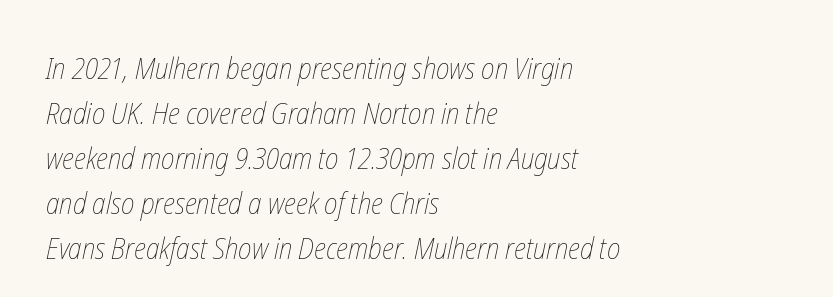
{"bold": "no", "weight": "thin", "width": "condensed", "stroke_contrast": "low", "x_height": "medium", "monospaced": "no", "underline": "no", "align": "left", "line_spacing": "normal", "line_spacing_ratio": 1.5, "letter_spacing": "normal", "letter_spacing_em": 0.0, "glyph_px": 30}
